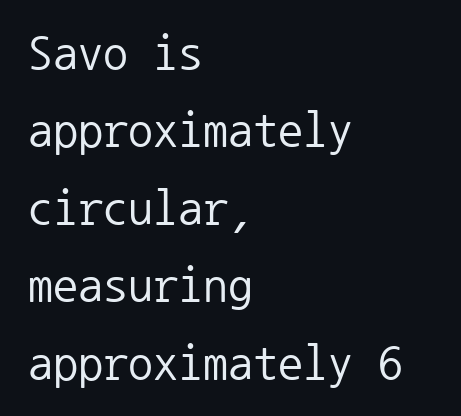
Looks like terminal output: every glyph gets an equal slot. Is the letter spacing exaggerated? No — it looks like the ordinary default. Grotesque or geometric, the face here clearly has no serifs. Posture: vertical. What's the leading like? Ordinary, nothing unusual.
